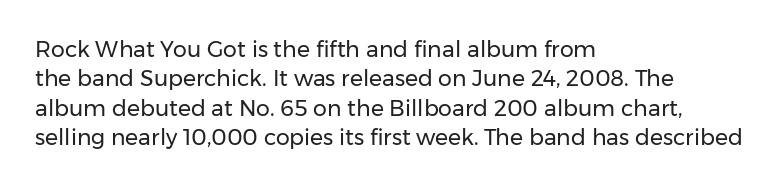
Bare-footed words on every line. Every stem runs plumb, perpendicular to the baseline. The typesetting does not lean heavy: it is not bold. Tracking value appears to be zero — textbook default spacing. The vertical gap from one line to the next is medium.
